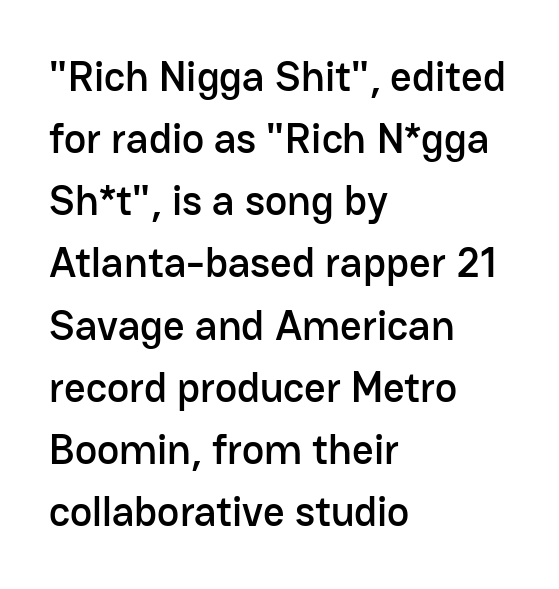
This rendering uses left alignment, leaving the right contour irregular. Does the lettering tilt? It doesn't — this is upright. The passage shown has conventional tracking throughout. Proportional: the letters do not fall into vertical columns.
